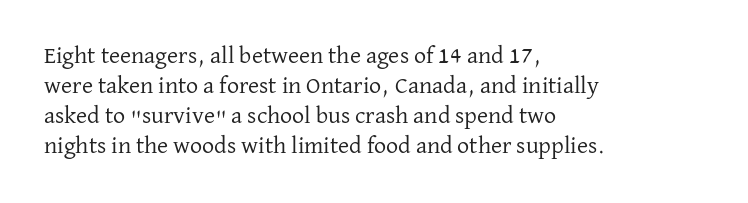
{"italic": "no", "bold": "no", "underline": "no", "align": "left", "line_spacing": "normal", "line_spacing_ratio": 1.25, "letter_spacing": "normal", "letter_spacing_em": 0.0, "glyph_px": 24}
